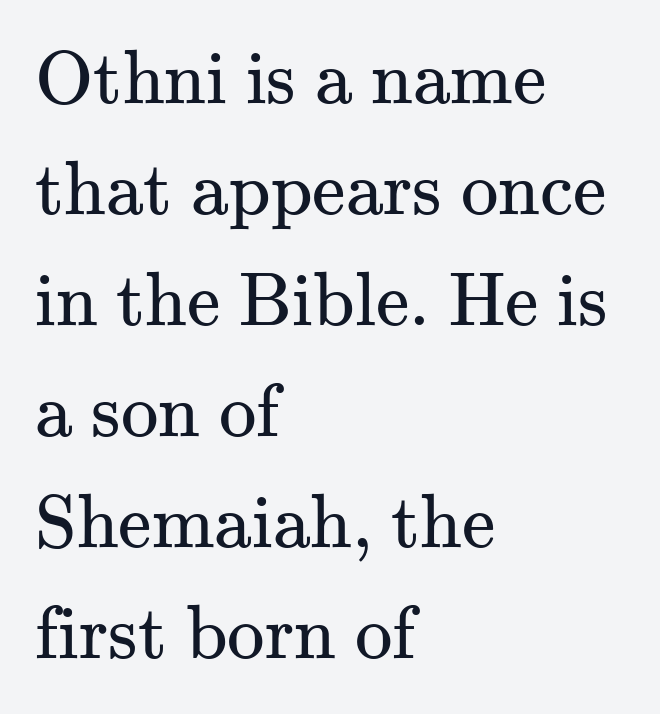
The image shows 75 px regular-weight serif type, upright; set left-aligned, normal line spacing (1.48x), normal letter spacing, not underlined; medium stroke contrast and a small x-height.
